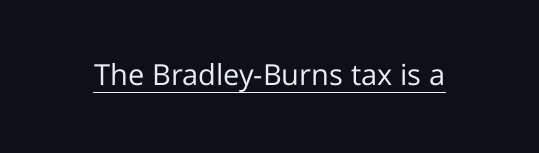
{"serif": "no", "italic": "no", "bold": "no", "weight": "regular", "width": "normal", "stroke_contrast": "low", "x_height": "medium", "monospaced": "no", "underline": "yes", "letter_spacing": "normal", "letter_spacing_em": 0.0, "glyph_px": 29}
